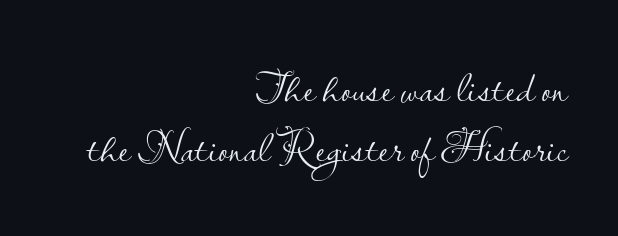
The image shows 45 px light sans-serif type; set right-aligned, normal line spacing (1.34x), normal letter spacing, not underlined; low stroke contrast and a small x-height.
